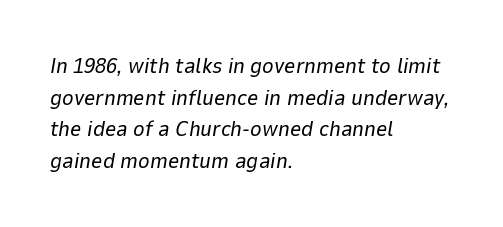
The image shows 22 px text type, italic (leaning right); set left-aligned, normal line spacing (1.44x), normal letter spacing, not underlined.
